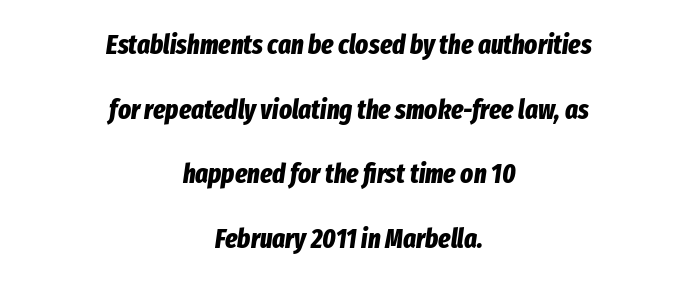
{"italic": "yes", "lean": "right", "slant_degrees": 8, "bold": "yes", "underline": "no", "align": "center", "line_spacing": "loose", "line_spacing_ratio": 2.39, "letter_spacing": "normal", "letter_spacing_em": 0.0, "glyph_px": 27}
